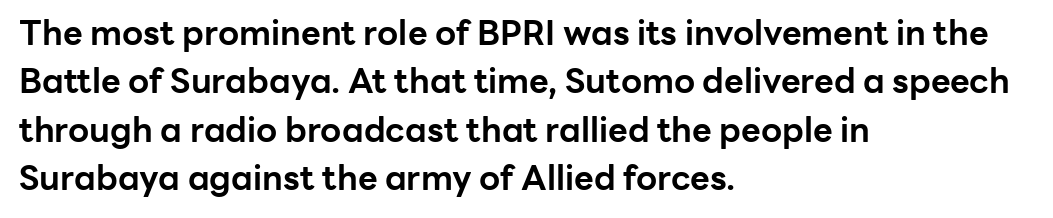
{"serif": "no", "italic": "no", "bold": "yes", "weight": "bold", "width": "normal", "stroke_contrast": "low", "x_height": "medium", "monospaced": "no", "underline": "no", "align": "left", "line_spacing": "normal", "line_spacing_ratio": 1.42, "letter_spacing": "normal", "letter_spacing_em": 0.0, "glyph_px": 34}
